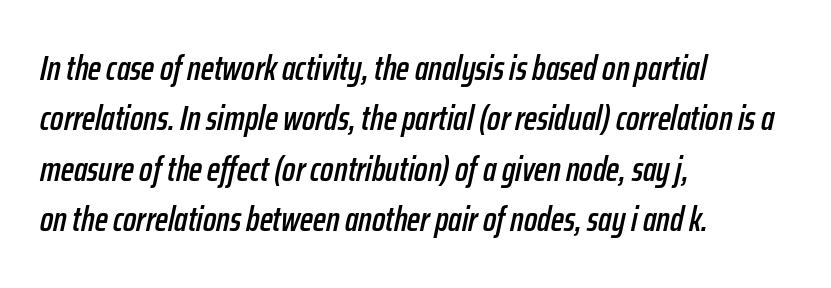
The image shows 35 px condensed type, italic (leaning right); set left-aligned, normal line spacing (1.44x), normal letter spacing, not underlined; low stroke contrast and a medium x-height.
